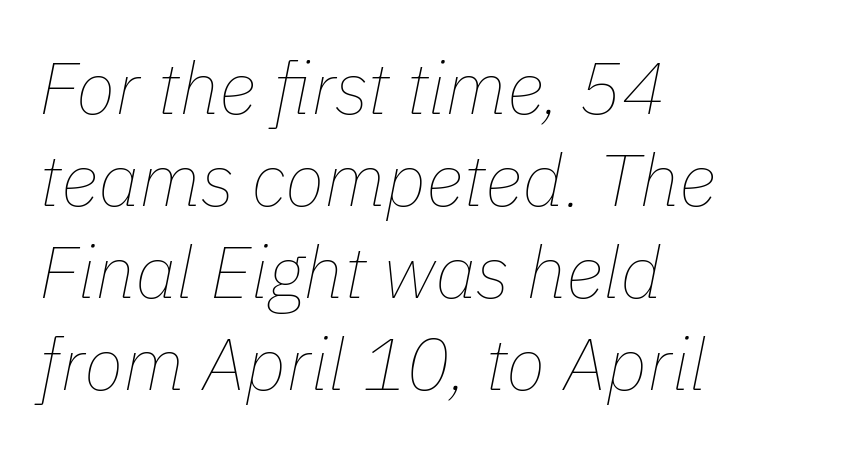
Q: Is the text bold? A: No.
Q: Is the text italic (slanted)? A: Yes, it leans right by about 11 degrees.
Q: Is the text underlined? A: No.
Q: How is the paragraph aligned? A: Left-aligned.
Q: Is the spacing between letters normal or unusually wide? A: Normal.
Q: Is the spacing between lines tight, normal or loose? A: Normal.
Q: Width (condensed, normal, or wide)? A: Normal.
Q: Stroke contrast? A: Low.
Q: x-height? A: Medium.
Q: Monospaced? A: No.
